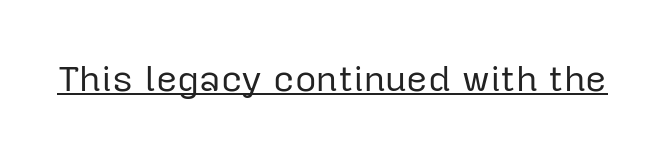
The image shows 37 px regular-weight sans-serif type, upright; set normal letter spacing, underlined; low stroke contrast and a medium x-height.
